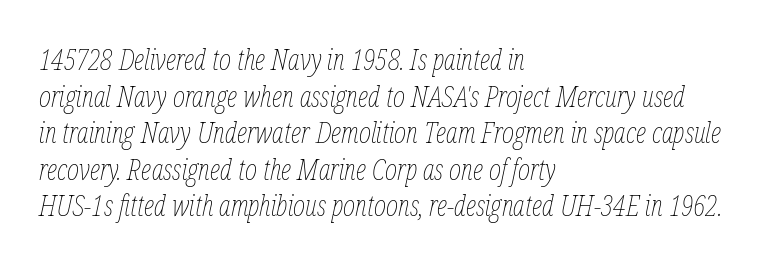
Q: Is the text bold? A: No.
Q: Is the text italic (slanted)? A: Yes, it leans right by about 12 degrees.
Q: Is the text underlined? A: No.
Q: How is the paragraph aligned? A: Left-aligned.
Q: Is the spacing between letters normal or unusually wide? A: Normal.
Q: Is the spacing between lines tight, normal or loose? A: Normal.
Q: Width (condensed, normal, or wide)? A: Condensed.
Q: Stroke contrast? A: Low.
Q: x-height? A: Medium.
Q: Monospaced? A: No.
